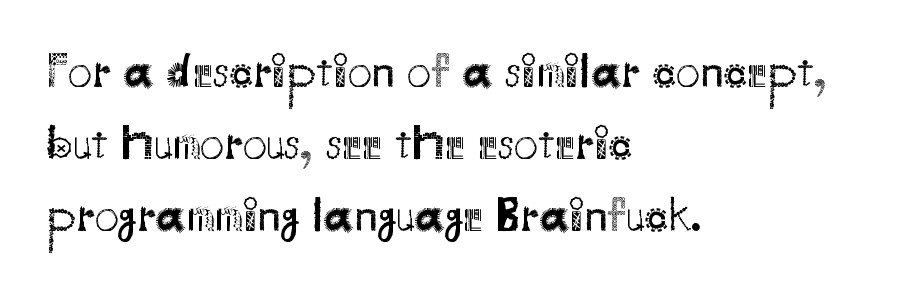
{"serif": "no", "italic": "no", "bold": "no", "weight": "regular", "width": "normal", "stroke_contrast": "medium", "x_height": "small", "monospaced": "no", "underline": "no", "align": "left", "line_spacing": "normal", "line_spacing_ratio": 1.5, "letter_spacing": "normal", "letter_spacing_em": 0.0, "glyph_px": 48}
